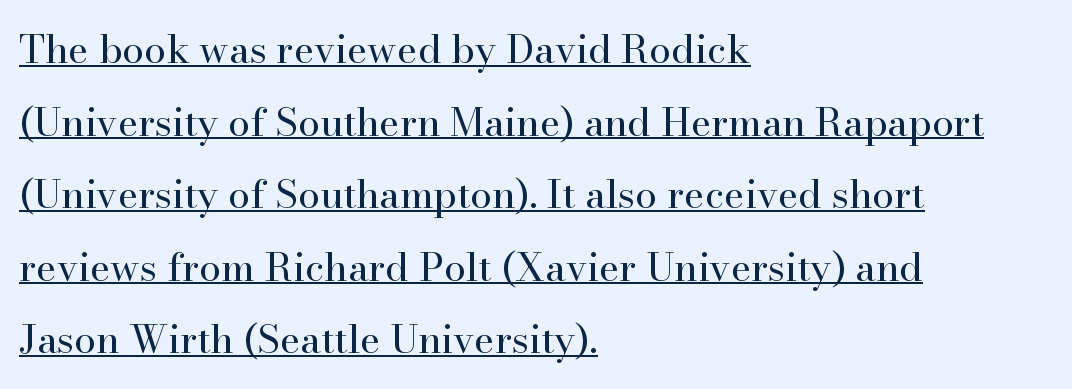
Q: Is the text bold? A: No.
Q: Is the text italic (slanted)? A: No, it is upright.
Q: Is the typeface a serif or a sans-serif typeface? A: Serif.
Q: Is the text underlined? A: Yes.
Q: How is the paragraph aligned? A: Left-aligned.
Q: Is the spacing between letters normal or unusually wide? A: Normal.
Q: Width (condensed, normal, or wide)? A: Normal.
Q: Stroke contrast? A: High.
Q: x-height? A: Small.
Q: Monospaced? A: No.
